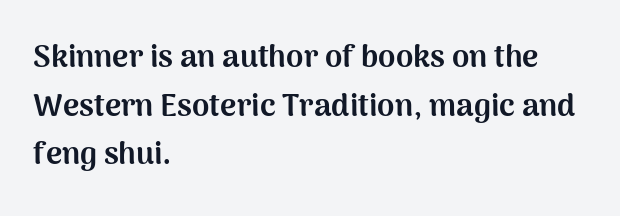
{"serif": "no", "italic": "no", "bold": "yes", "weight": "bold", "width": "normal", "stroke_contrast": "medium", "x_height": "medium", "monospaced": "no", "underline": "no", "align": "left", "line_spacing": "normal", "line_spacing_ratio": 1.57, "letter_spacing": "normal", "letter_spacing_em": 0.0, "glyph_px": 31}
